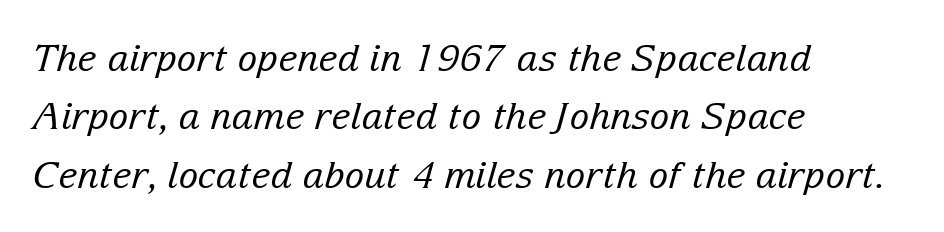
The image shows 37 px regular-weight serif type, italic (leaning right); set left-aligned, normal line spacing (1.58x), normal letter spacing, not underlined; low stroke contrast and a medium x-height.
